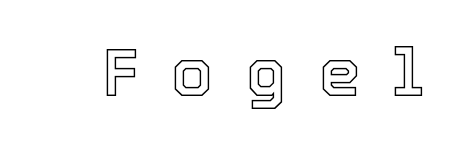
This rendering features lettering with no underline. The letters advance in unequal steps, a hallmark of proportional type. Display-style spreading of the glyphs; the letterfit is very open. Tall strokes in this sample are plumb rather than angled.
